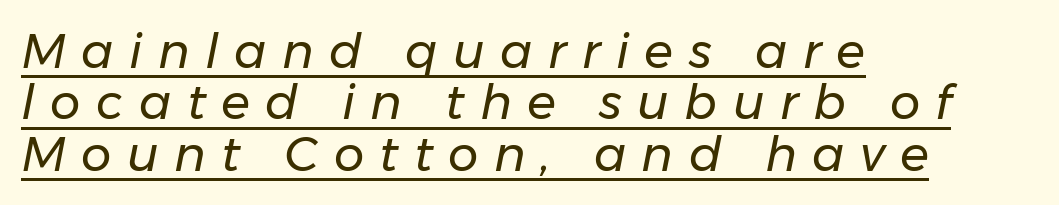
{"italic": "yes", "lean": "right", "slant_degrees": 11, "bold": "no", "weight": "regular", "width": "normal", "stroke_contrast": "low", "x_height": "medium", "monospaced": "no", "underline": "yes", "align": "left", "line_spacing": "tight", "line_spacing_ratio": 1.07, "letter_spacing": "wide", "letter_spacing_em": 0.32, "glyph_px": 48}
